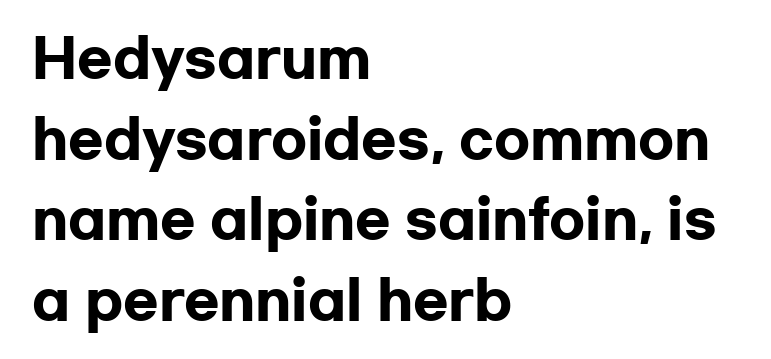
The baseline area is clear. Ordinary non-slanted type is in use. In terms of leading, this rendering sits right in the middle. Regarding serifs, this sample does without them. Compared with a centered layout, this one pins lines to the left instead.
